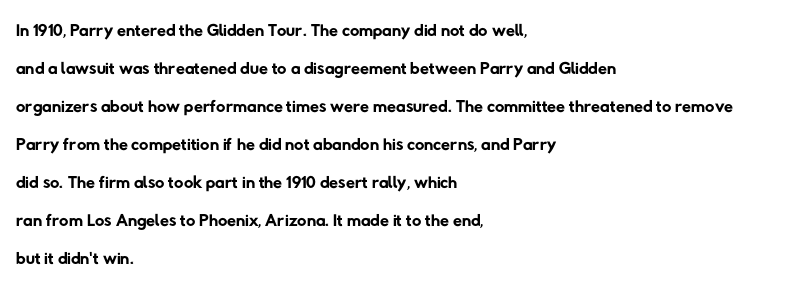
{"bold": "no", "underline": "no", "align": "left", "line_spacing": "normal", "line_spacing_ratio": 1.46, "letter_spacing": "normal", "letter_spacing_em": 0.0, "glyph_px": 26}
